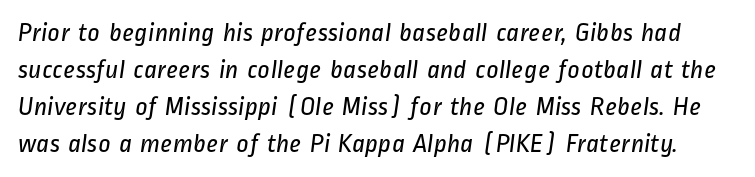
A typesetter would call this leading conventional body-copy spacing. On a weight scale, this lands at 450 or below. Standard letterfit; no display-style spreading of the glyphs. Words float on clear page, feet unadorned.
